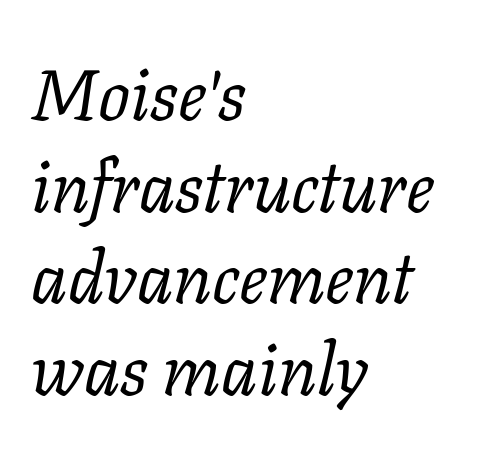
{"serif": "yes", "italic": "yes", "lean": "right", "slant_degrees": 11, "bold": "no", "weight": "regular", "width": "normal", "stroke_contrast": "low", "x_height": "medium", "monospaced": "no", "underline": "no", "align": "left", "line_spacing": "normal", "line_spacing_ratio": 1.29, "letter_spacing": "normal", "letter_spacing_em": 0.0, "glyph_px": 71}
